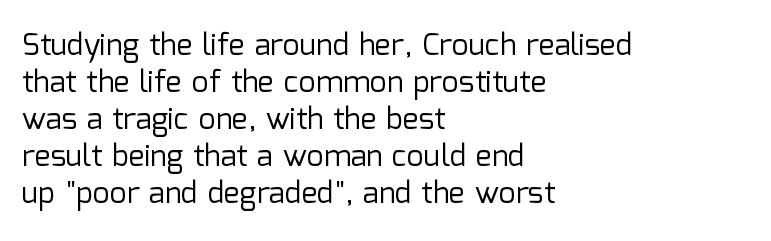
Q: Is the text bold? A: No.
Q: Is the text italic (slanted)? A: No, it is upright.
Q: Is the typeface a serif or a sans-serif typeface? A: Sans-serif.
Q: Is the text underlined? A: No.
Q: How is the paragraph aligned? A: Left-aligned.
Q: Is the spacing between letters normal or unusually wide? A: Normal.
Q: Width (condensed, normal, or wide)? A: Normal.
Q: Stroke contrast? A: Low.
Q: x-height? A: Medium.
Q: Monospaced? A: No.
